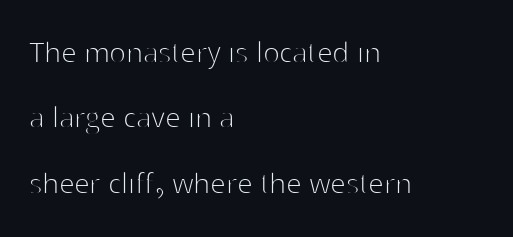
{"serif": "no", "italic": "no", "bold": "no", "weight": "thin", "width": "normal", "stroke_contrast": "high", "x_height": "medium", "monospaced": "no", "underline": "no", "align": "left", "line_spacing_ratio": 1.87, "letter_spacing": "normal", "letter_spacing_em": 0.0, "glyph_px": 35}
